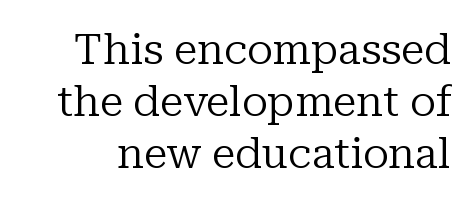
The line texture is even and compact thanks to regular tracking. Posture: straight, roman, zero tilt. Plain, unruled lines of type. Note: serifs present on the glyphs.
